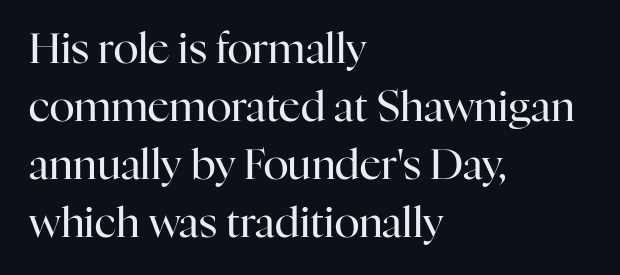
{"serif": "yes", "italic": "no", "bold": "no", "weight": "regular", "width": "normal", "stroke_contrast": "high", "x_height": "medium", "monospaced": "no", "underline": "no", "align": "left", "line_spacing": "normal", "line_spacing_ratio": 1.38, "letter_spacing": "normal", "letter_spacing_em": 0.0, "glyph_px": 42}
